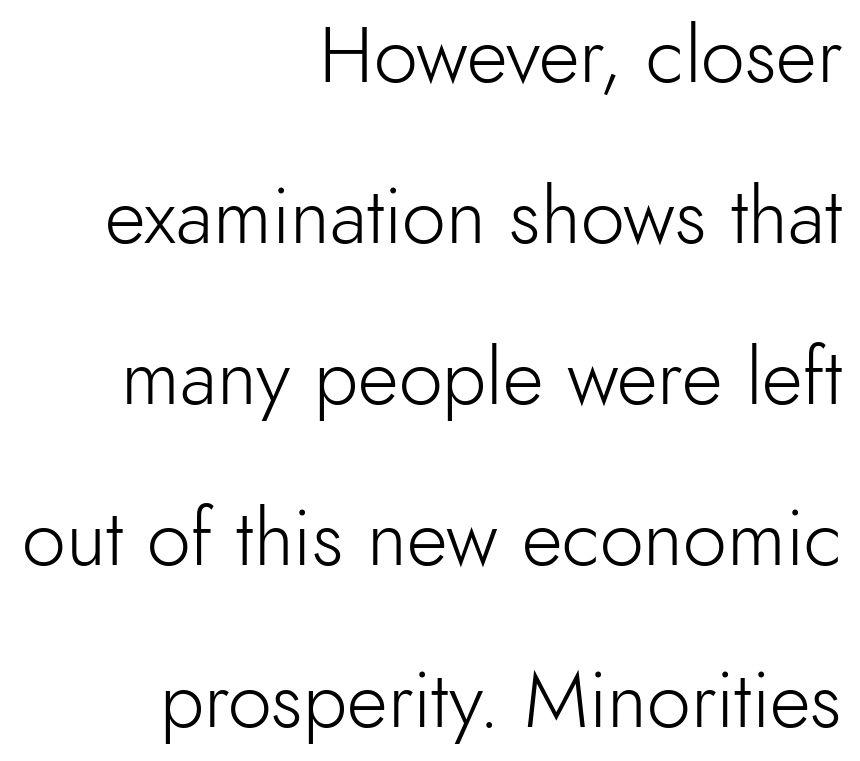
Q: Is the text bold? A: No.
Q: Is the text italic (slanted)? A: No, it is upright.
Q: Is the typeface a serif or a sans-serif typeface? A: Sans-serif.
Q: Is the text underlined? A: No.
Q: How is the paragraph aligned? A: Right-aligned.
Q: Is the spacing between letters normal or unusually wide? A: Normal.
Q: Is the spacing between lines tight, normal or loose? A: Loose.
Q: Width (condensed, normal, or wide)? A: Normal.
Q: x-height? A: Small.
Q: Monospaced? A: No.
